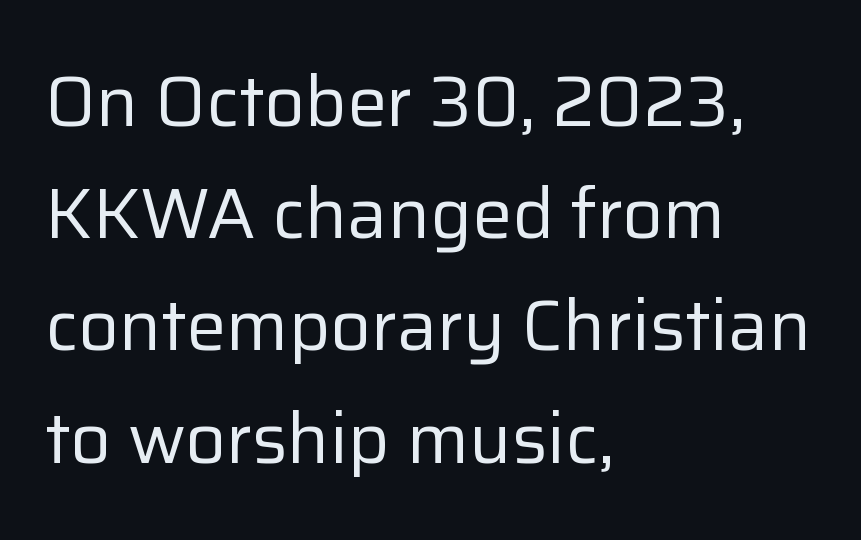
{"serif": "no", "italic": "no", "bold": "no", "weight": "regular", "width": "normal", "stroke_contrast": "low", "x_height": "medium", "monospaced": "no", "underline": "no", "align": "left", "line_spacing": "normal", "line_spacing_ratio": 1.58, "letter_spacing": "normal", "letter_spacing_em": 0.0, "glyph_px": 71}
